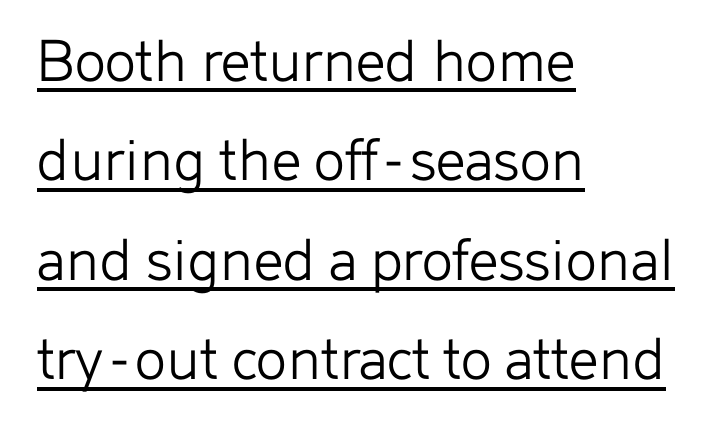
The image shows 65 px light sans-serif type, upright; set left-aligned, normal line spacing (1.53x), normal letter spacing, underlined; low stroke contrast and a medium x-height.
